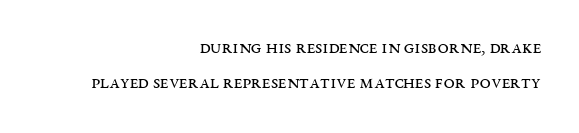
The image shows 20 px text type, upright; set right-aligned, line spacing 1.76x, normal letter spacing, not underlined.
